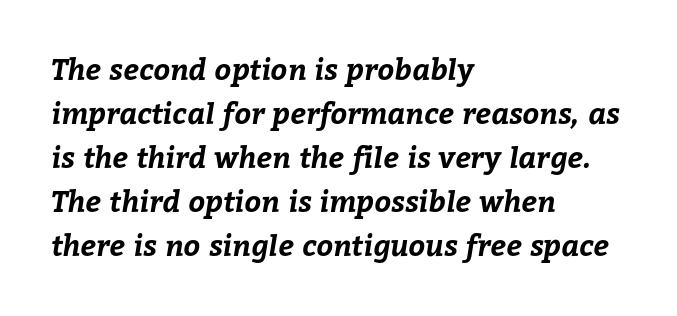
The image shows 29 px bold type; set left-aligned, normal line spacing (1.52x), normal letter spacing, not underlined; low stroke contrast and a medium x-height.
